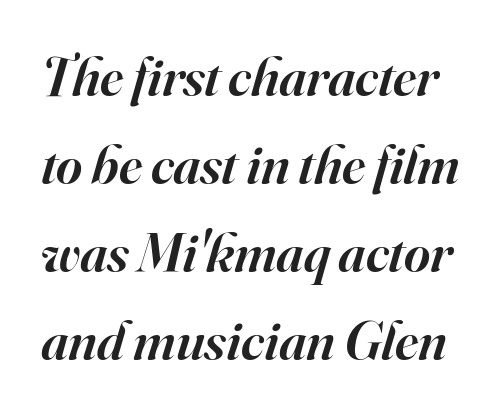
The image shows 56 px semibold serif type, italic (leaning right); set normal line spacing (1.57x), normal letter spacing, not underlined; high stroke contrast and a small x-height.
